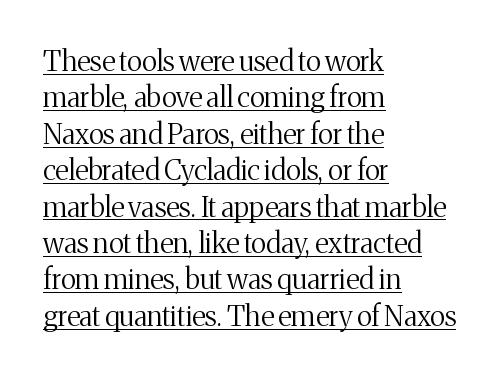
The image shows 28 px regular-weight serif type, upright; set left-aligned, normal line spacing (1.3x), normal letter spacing, underlined; medium stroke contrast and a medium x-height.
